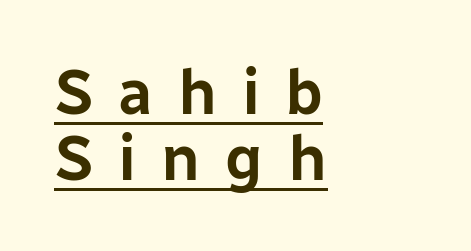
{"serif": "no", "italic": "no", "width": "normal", "stroke_contrast": "low", "x_height": "medium", "monospaced": "no", "underline": "yes", "align": "left", "line_spacing": "tight", "line_spacing_ratio": 1.04, "letter_spacing": "wide", "letter_spacing_em": 0.39, "glyph_px": 63}
